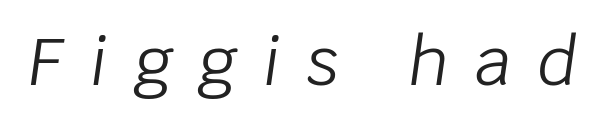
{"italic": "yes", "lean": "right", "slant_degrees": 8, "bold": "no", "weight": "light", "width": "normal", "stroke_contrast": "low", "x_height": "large", "monospaced": "no", "underline": "no", "letter_spacing": "wide", "letter_spacing_em": 0.39, "glyph_px": 66}
